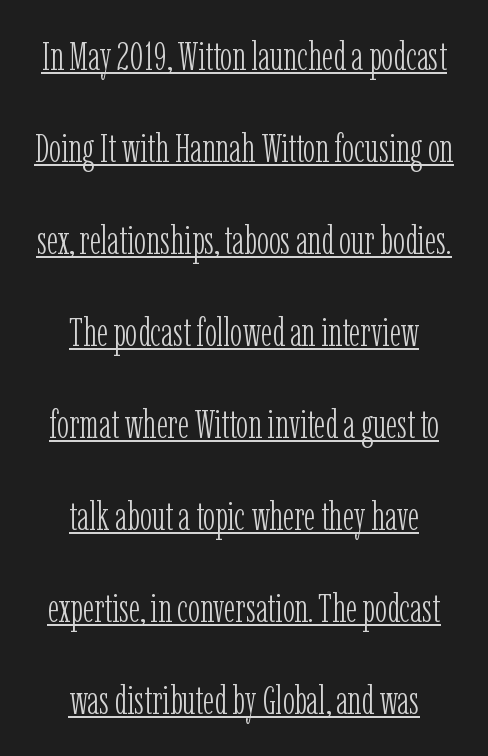
Q: Is the text bold? A: No.
Q: Is the text italic (slanted)? A: No, it is upright.
Q: Is the typeface a serif or a sans-serif typeface? A: Serif.
Q: Is the text underlined? A: Yes.
Q: How is the paragraph aligned? A: Centered.
Q: Is the spacing between letters normal or unusually wide? A: Normal.
Q: Is the spacing between lines tight, normal or loose? A: Loose.
Q: Width (condensed, normal, or wide)? A: Condensed.
Q: Stroke contrast? A: Low.
Q: x-height? A: Medium.
Q: Monospaced? A: No.
